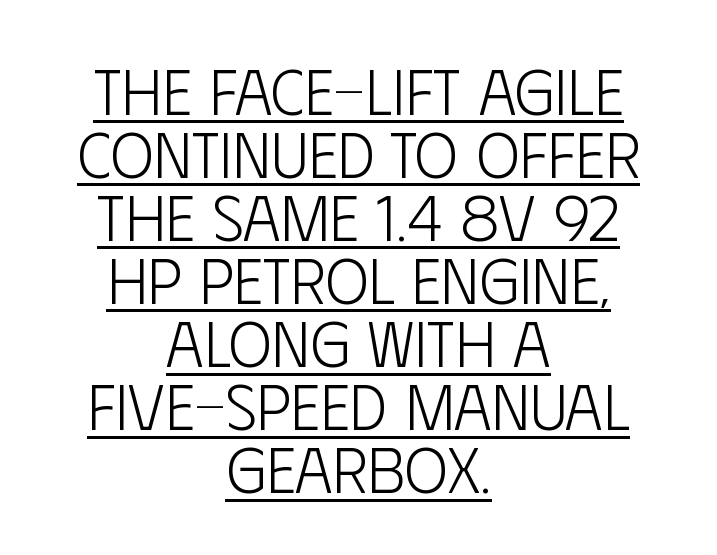
Q: Is the text bold? A: No.
Q: Is the text italic (slanted)? A: No, it is upright.
Q: Is the typeface a serif or a sans-serif typeface? A: Sans-serif.
Q: Is the text underlined? A: Yes.
Q: How is the paragraph aligned? A: Centered.
Q: Is the spacing between letters normal or unusually wide? A: Normal.
Q: Is the spacing between lines tight, normal or loose? A: Tight.
Q: Width (condensed, normal, or wide)? A: Condensed.
Q: Stroke contrast? A: Low.
Q: x-height? A: Large.
Q: Monospaced? A: No.
